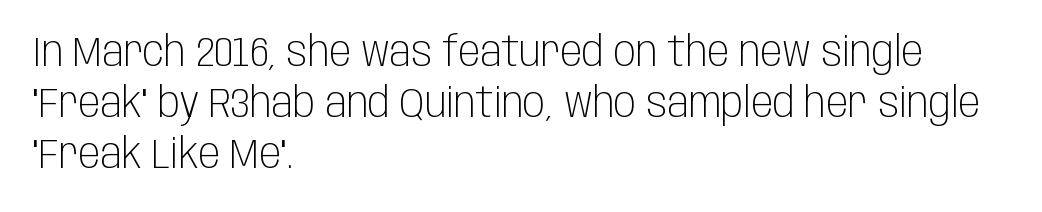
The image shows 41 px light, condensed sans-serif type, upright; set left-aligned, normal line spacing (1.25x), normal letter spacing, not underlined; low stroke contrast and a large x-height.
